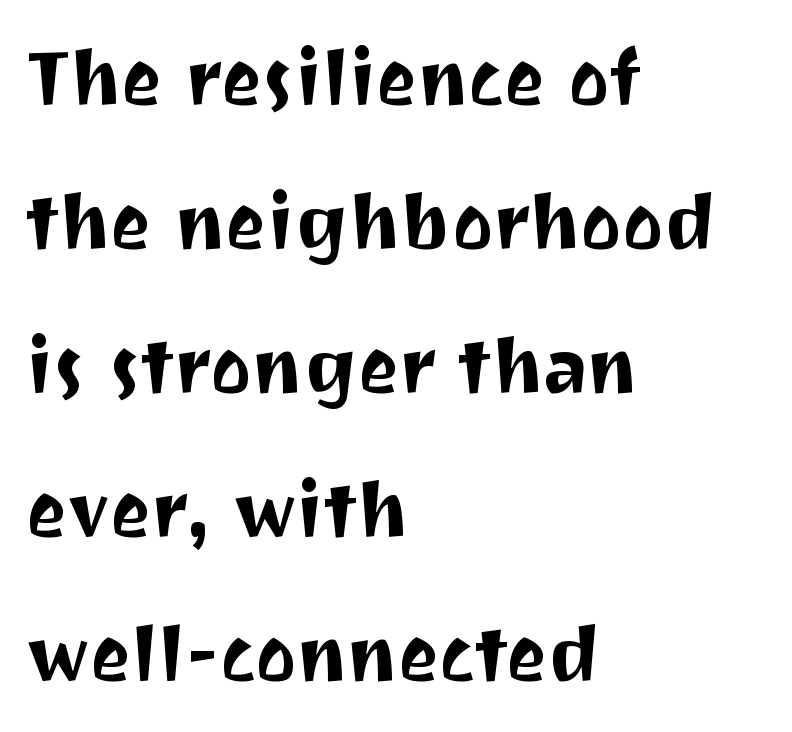
{"serif": "no", "italic": "no", "width": "normal", "stroke_contrast": "medium", "x_height": "medium", "monospaced": "no", "underline": "no", "align": "left", "line_spacing_ratio": 1.87, "letter_spacing": "normal", "letter_spacing_em": 0.0, "glyph_px": 77}
